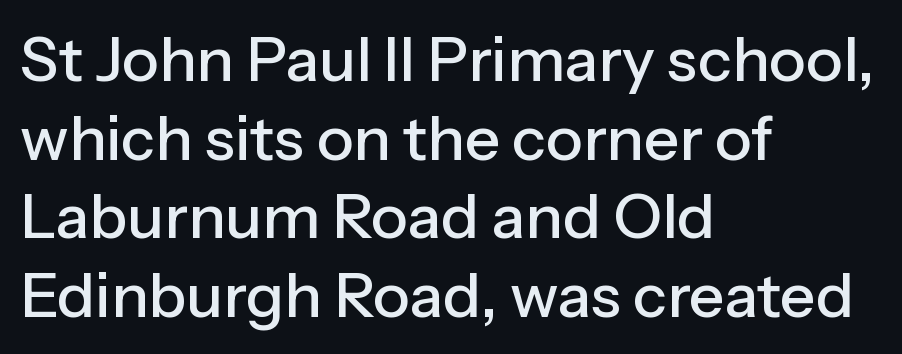
The image shows 62 px sans-serif type, upright; set left-aligned, normal line spacing (1.27x), normal letter spacing, not underlined; low stroke contrast and a medium x-height.
